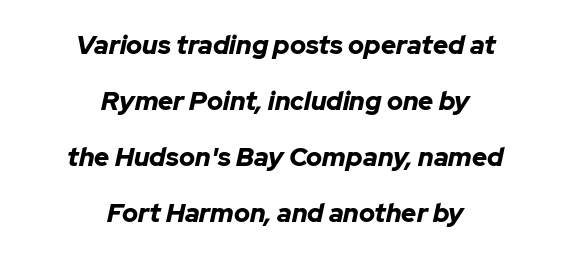
Q: Is the text bold? A: Yes.
Q: Is the text italic (slanted)? A: Yes, it leans right by about 12 degrees.
Q: Is the text underlined? A: No.
Q: How is the paragraph aligned? A: Centered.
Q: Is the spacing between letters normal or unusually wide? A: Normal.
Q: Is the spacing between lines tight, normal or loose? A: Loose.
